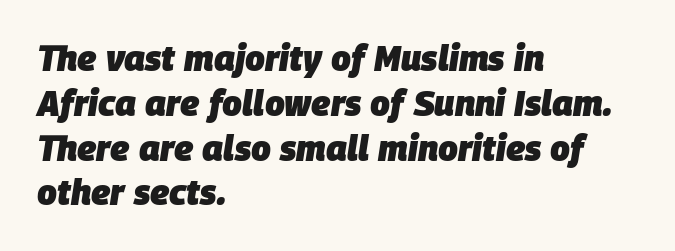
{"italic": "yes", "lean": "right", "slant_degrees": 9, "bold": "yes", "weight": "heavy", "width": "normal", "stroke_contrast": "low", "x_height": "large", "monospaced": "no", "underline": "no", "align": "left", "line_spacing": "normal", "line_spacing_ratio": 1.28, "letter_spacing": "normal", "letter_spacing_em": 0.0, "glyph_px": 35}
